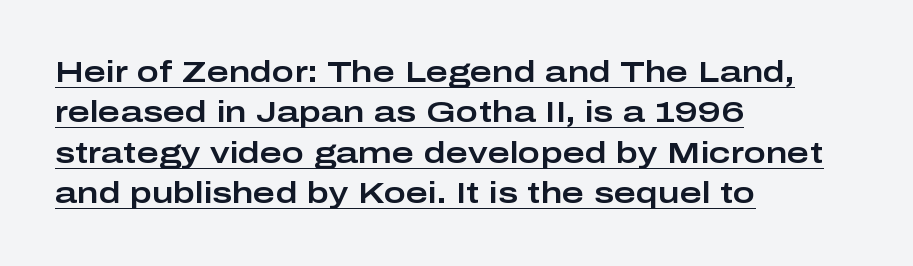
Notice how the stems are strictly vertical — no italics here. What decoration does the sample have? An underline. Evenly set lines give the paragraph a standard silhouette. Each word holds together tightly as a unit, with standard inter-letter gaps. Is this a fixed-width face? No — the glyphs have proportional, varying widths. This is sans-serif lettering, the kind often seen on screens and signage.
